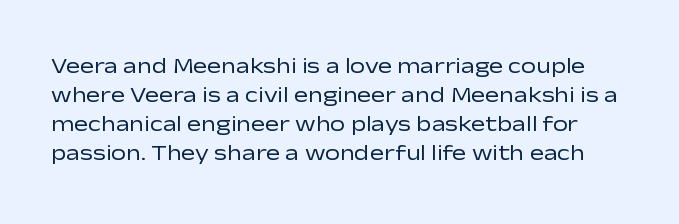
Q: Is the text bold? A: No.
Q: Is the text italic (slanted)? A: No, it is upright.
Q: Is the text underlined? A: No.
Q: Is the spacing between letters normal or unusually wide? A: Normal.
Q: Is the spacing between lines tight, normal or loose? A: Normal.
